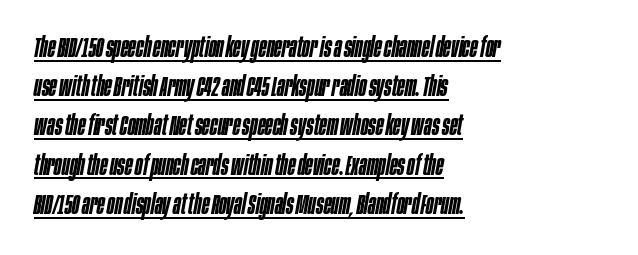
{"italic": "yes", "lean": "right", "slant_degrees": 10, "bold": "semi", "weight": "semibold", "width": "condensed", "stroke_contrast": "low", "x_height": "large", "monospaced": "no", "underline": "yes", "align": "left", "line_spacing": "normal", "line_spacing_ratio": 1.4, "letter_spacing": "normal", "letter_spacing_em": 0.0, "glyph_px": 28}
